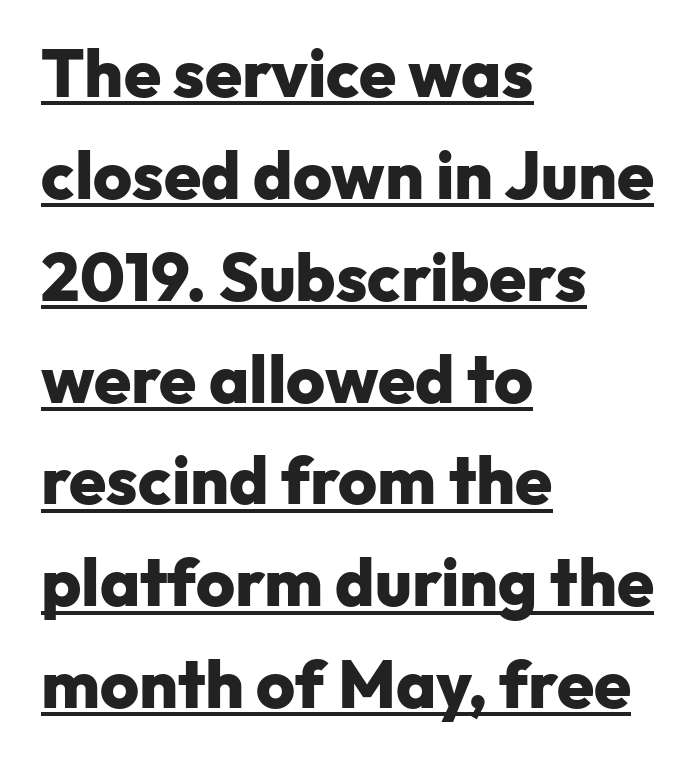
The image shows 67 px heavy sans-serif type, upright; set left-aligned, normal line spacing (1.52x), normal letter spacing, underlined; low stroke contrast and a medium x-height.
